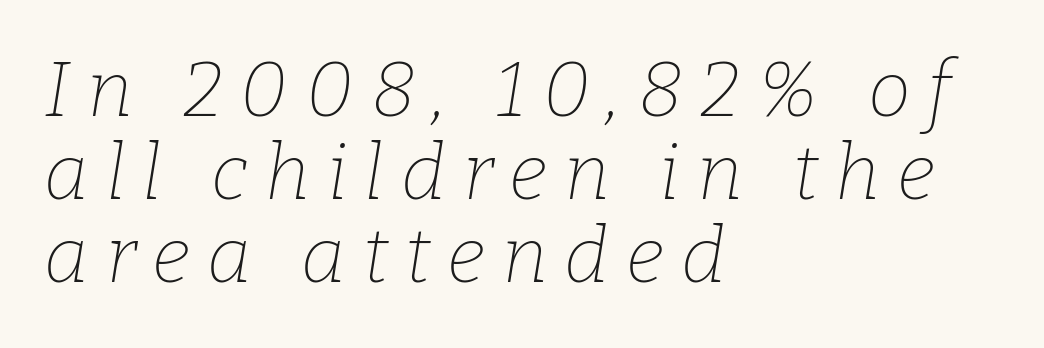
The image shows 77 px thin serif type, italic (leaning right); set left-aligned, tight line spacing (1.08x), unusually wide letter spacing (+0.22 em), not underlined; low stroke contrast and a medium x-height.
